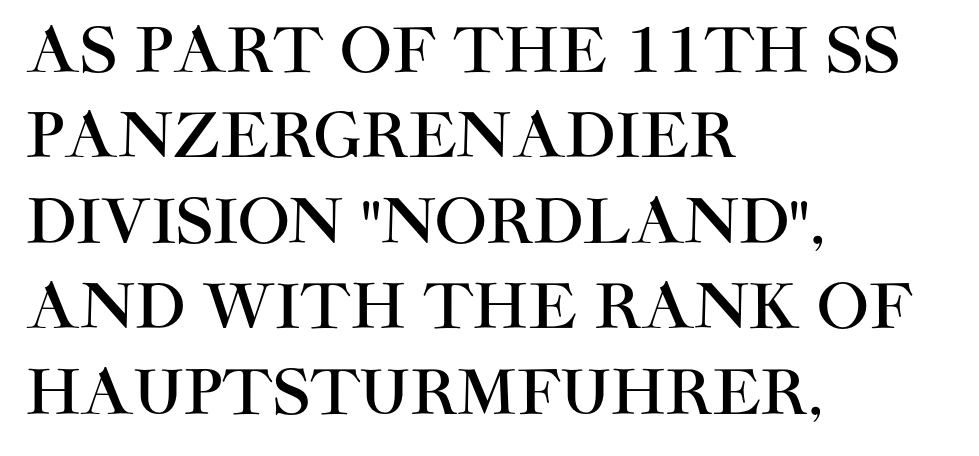
Q: Is the text italic (slanted)? A: No, it is upright.
Q: Is the typeface a serif or a sans-serif typeface? A: Sans-serif.
Q: Is the text underlined? A: No.
Q: How is the paragraph aligned? A: Left-aligned.
Q: Is the spacing between letters normal or unusually wide? A: Normal.
Q: Is the spacing between lines tight, normal or loose? A: Normal.
Q: Width (condensed, normal, or wide)? A: Normal.
Q: Stroke contrast? A: High.
Q: x-height? A: Large.
Q: Monospaced? A: No.
